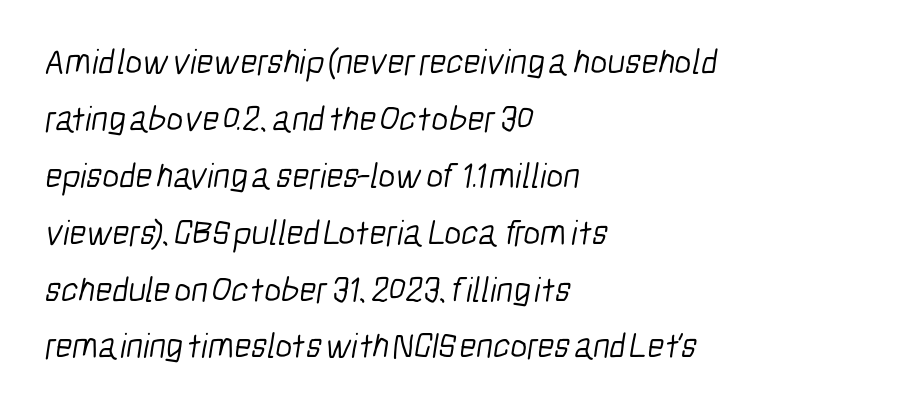
{"serif": "no", "bold": "no", "weight": "light", "width": "condensed", "stroke_contrast": "low", "x_height": "medium", "monospaced": "no", "underline": "no", "align": "left", "line_spacing": "normal", "line_spacing_ratio": 1.58, "letter_spacing": "normal", "letter_spacing_em": 0.0, "glyph_px": 36}
